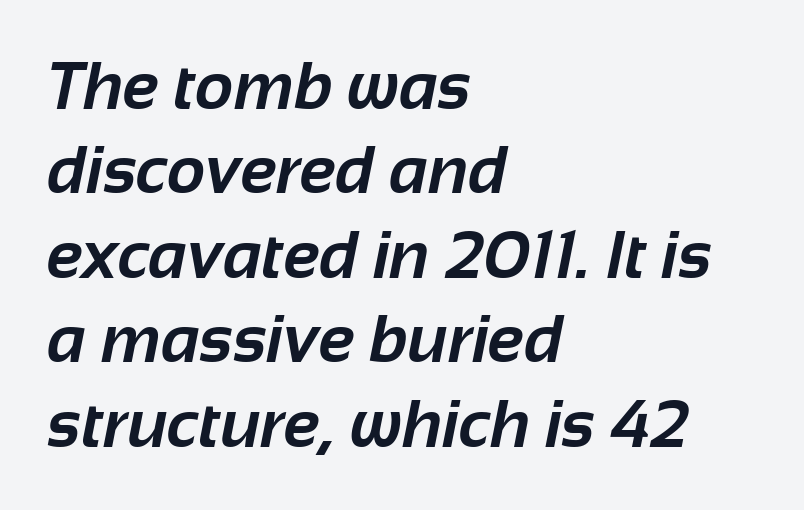
Q: Is the text bold? A: Yes.
Q: Is the typeface a serif or a sans-serif typeface? A: Sans-serif.
Q: Is the text underlined? A: No.
Q: How is the paragraph aligned? A: Left-aligned.
Q: Is the spacing between letters normal or unusually wide? A: Normal.
Q: Is the spacing between lines tight, normal or loose? A: Normal.
Q: Width (condensed, normal, or wide)? A: Normal.
Q: Stroke contrast? A: Low.
Q: x-height? A: Medium.
Q: Monospaced? A: No.
